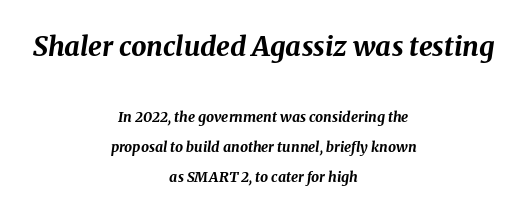
The image shows 27 px bold type, italic (leaning right); set centered, loose line spacing (2.13x), normal letter spacing, not underlined; the first (top) block is 1.93x larger.
